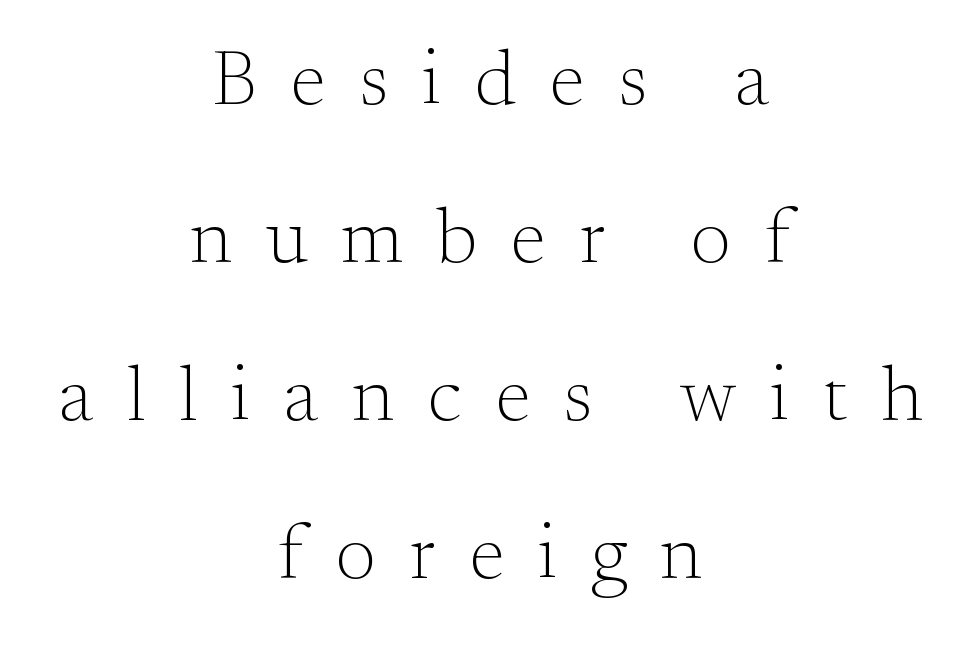
{"serif": "yes", "italic": "no", "bold": "no", "weight": "light", "width": "normal", "stroke_contrast": "medium", "x_height": "small", "monospaced": "no", "underline": "no", "align": "center", "line_spacing": "loose", "line_spacing_ratio": 2.05, "letter_spacing": "wide", "letter_spacing_em": 0.44, "glyph_px": 77}
